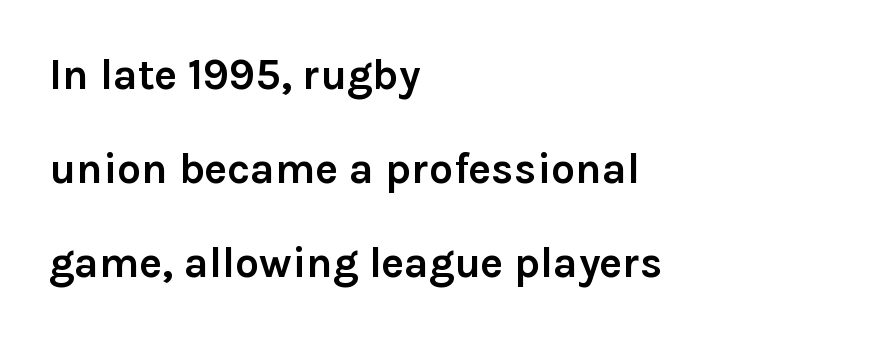
How are the letters spaced? Ordinarily, with no added tracking. In CSS terms this would be text-align: left. In terms of posture, this sample is upright. You could fit nearly another row in the gap between these rows. Nope, no serifs anywhere on these letters. Spacing verdict: proportional, widths tailored to each character.
